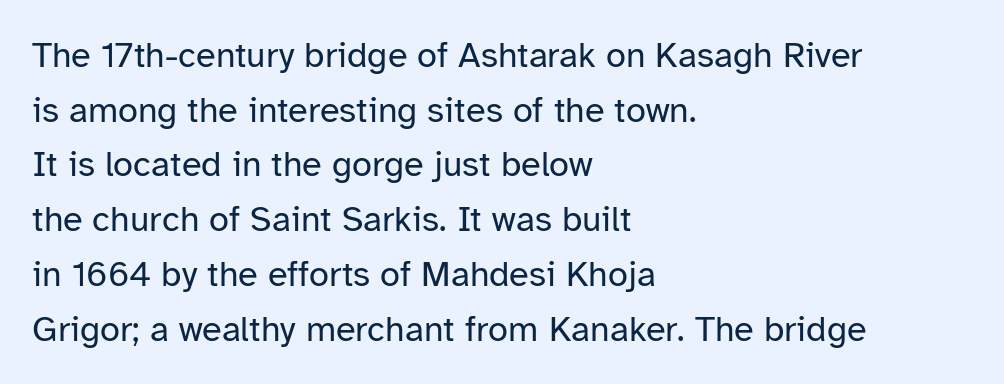
The image shows 36 px regular-weight sans-serif type, upright; set left-aligned, normal line spacing (1.52x), normal letter spacing, not underlined; low stroke contrast and a medium x-height.
